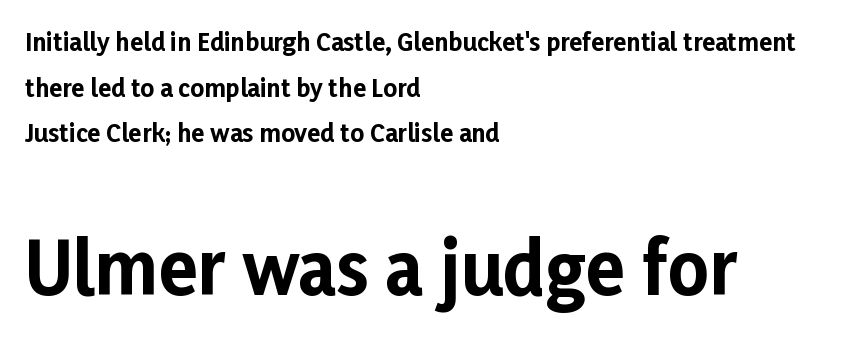
{"serif": "no", "italic": "no", "bold": "yes", "weight": "bold", "width": "normal", "stroke_contrast": "low", "x_height": "medium", "monospaced": "no", "underline": "no", "align": "left", "line_spacing": "loose", "line_spacing_ratio": 1.9, "letter_spacing": "normal", "letter_spacing_em": 0.0, "larger_block": "second", "size_ratio": 2.96, "glyph_px": 71}
